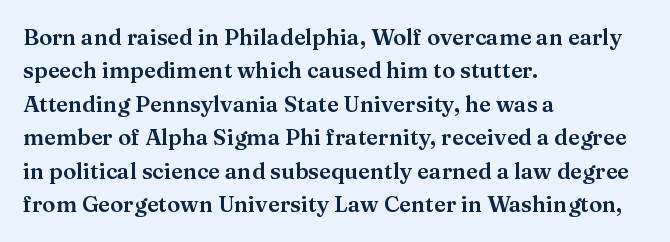
The image shows 22 px text type, upright; set left-aligned, normal line spacing (1.52x), normal letter spacing, not underlined.
